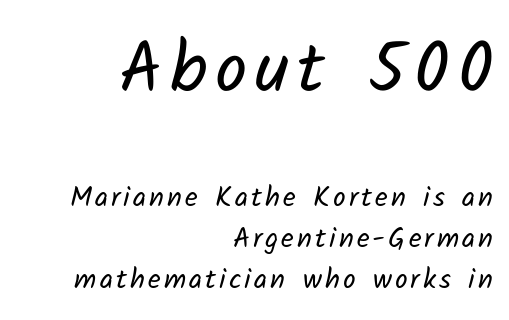
Q: Is the text bold? A: No.
Q: Is the typeface a serif or a sans-serif typeface? A: Sans-serif.
Q: Is the text underlined? A: No.
Q: How is the paragraph aligned? A: Right-aligned.
Q: Is the spacing between lines tight, normal or loose? A: Normal.
Q: Which block of text is set in a larger size, the first (top) or the second (bottom)? A: The first (top) one.
Q: Width (condensed, normal, or wide)? A: Normal.
Q: Stroke contrast? A: Low.
Q: x-height? A: Medium.
Q: Monospaced? A: No.
